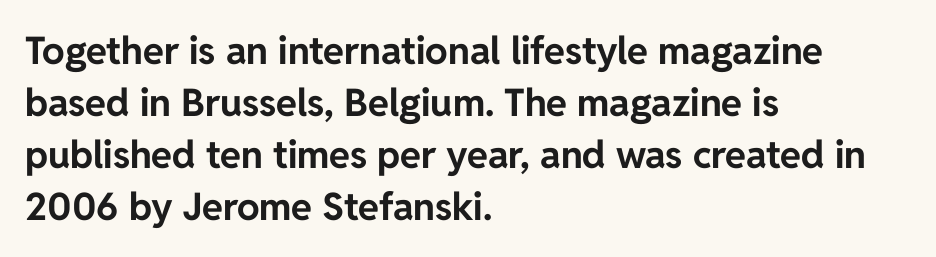
{"serif": "no", "italic": "no", "bold": "yes", "weight": "bold", "width": "normal", "stroke_contrast": "low", "x_height": "medium", "monospaced": "no", "underline": "no", "align": "left", "line_spacing": "normal", "line_spacing_ratio": 1.37, "letter_spacing": "normal", "letter_spacing_em": 0.0, "glyph_px": 38}
